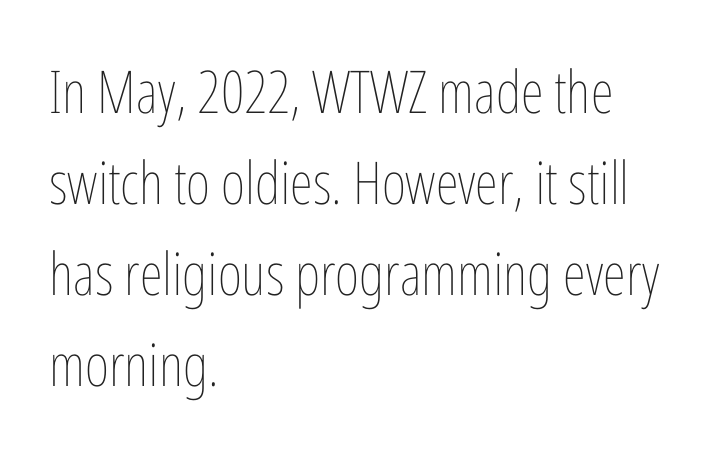
{"italic": "no", "bold": "no", "weight": "thin", "width": "condensed", "stroke_contrast": "low", "x_height": "medium", "monospaced": "no", "underline": "no", "align": "left", "line_spacing": "normal", "line_spacing_ratio": 1.54, "letter_spacing": "normal", "letter_spacing_em": 0.0, "glyph_px": 59}
